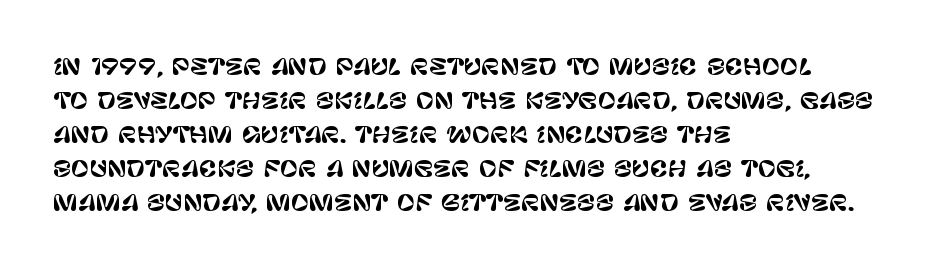
Inter-character spacing is left at the font's built-in metrics. A bare baseline throughout the passage. Casual observation: everything's shoved over to the left.
